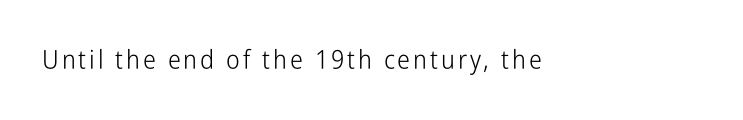
On a weight scale, this lands at 450 or below. The gap between lines stays unmarked. Notice how the stems are strictly vertical — no italics here.
